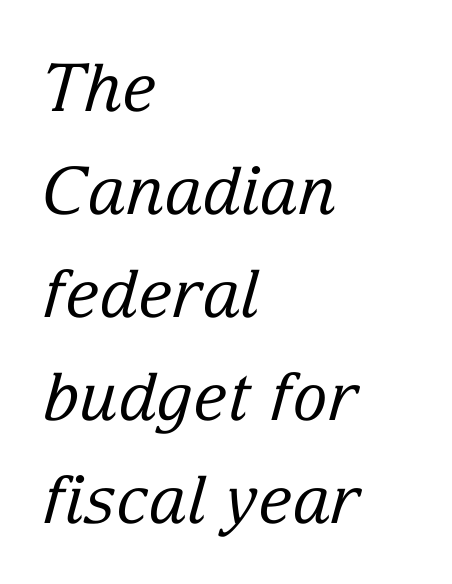
Has an underline been added? It has not. Normally led — the rows are evenly, conventionally spaced. This sample has the flowing, uneven cadence of proportional lettering. Yep, that's italic — everything's leaning. The passage shown has conventional tracking throughout. Each stroke keeps to a modest, everyday thickness or less.
